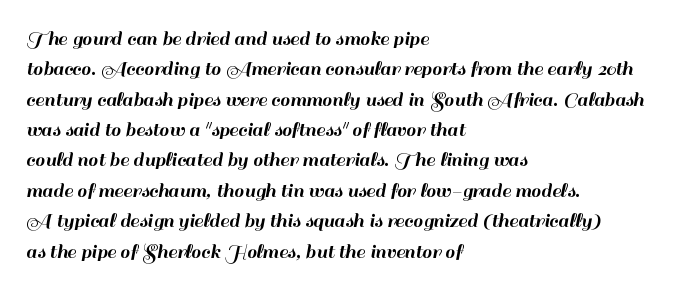
Descenders are the only things crossing below the line. The paragraph has a hard left edge and a soft right edge. Nothing unusual about the tracking: characters are spaced as the font intends. Vertically, the passage feels balanced, rows spaced as you'd expect.
